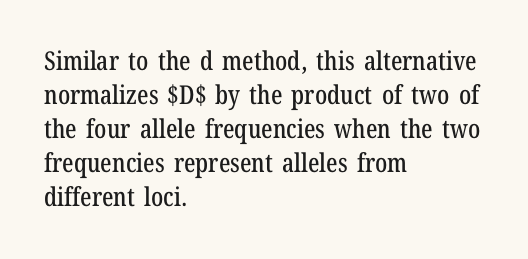
Q: Is the text italic (slanted)? A: No, it is upright.
Q: Is the text underlined? A: No.
Q: How is the paragraph aligned? A: Left-aligned.
Q: Is the spacing between letters normal or unusually wide? A: Normal.
Q: Is the spacing between lines tight, normal or loose? A: Normal.
